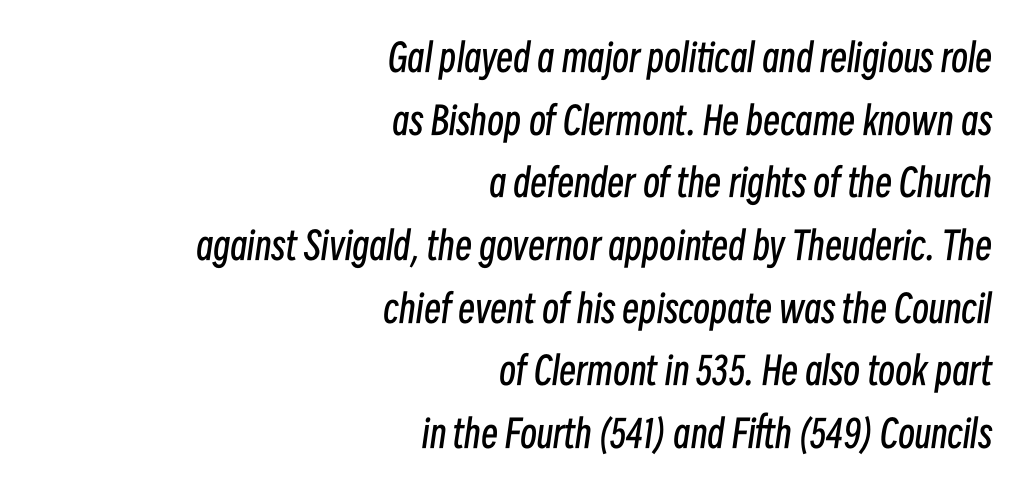
Students, observe: this is what conventionally led text looks like. The face used here is proportionally spaced, like ordinary book or web type. Between one letter and the next there's only the usual sliver of space. The typesetter chose a ragged-left arrangement here.
